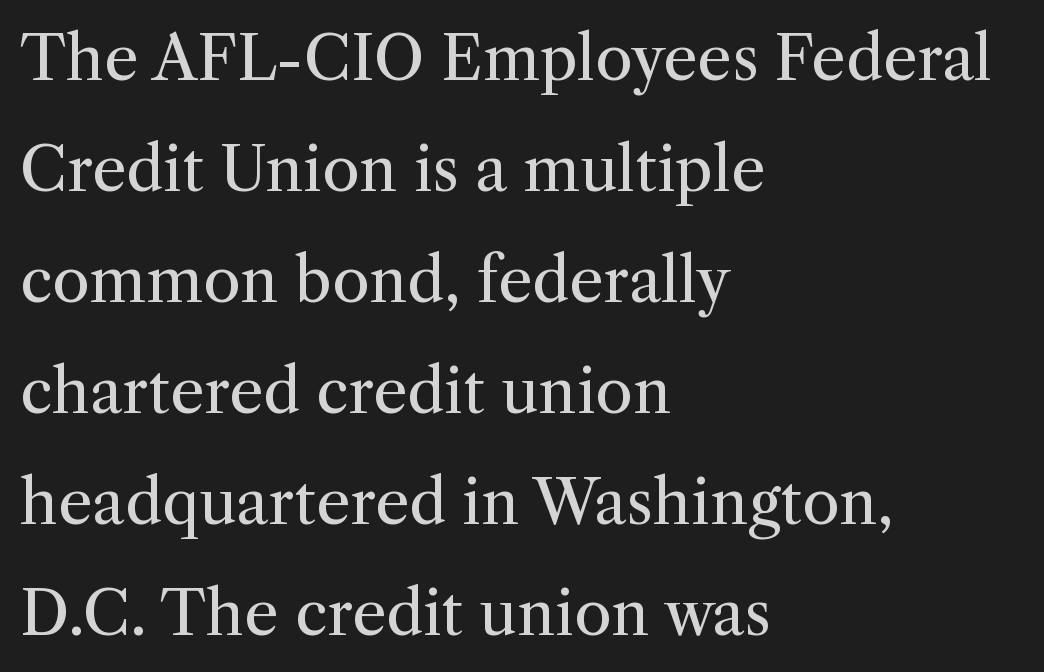
The image shows 61 px regular-weight serif type, upright; set left-aligned, line spacing 1.82x, normal letter spacing, not underlined; medium stroke contrast and a medium x-height.
